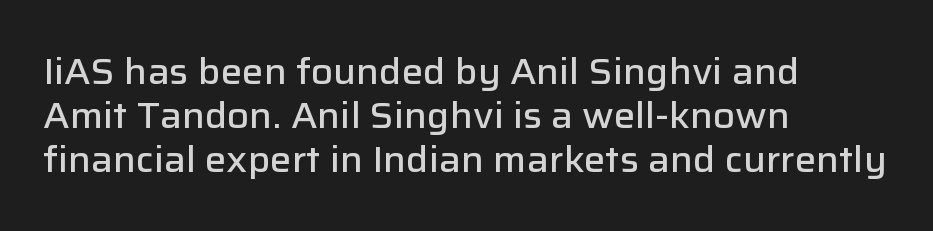
{"serif": "no", "italic": "no", "bold": "semi", "weight": "semibold", "width": "normal", "stroke_contrast": "low", "x_height": "medium", "monospaced": "no", "underline": "no", "align": "left", "line_spacing_ratio": 1.22, "letter_spacing": "normal", "letter_spacing_em": 0.0, "glyph_px": 36}
